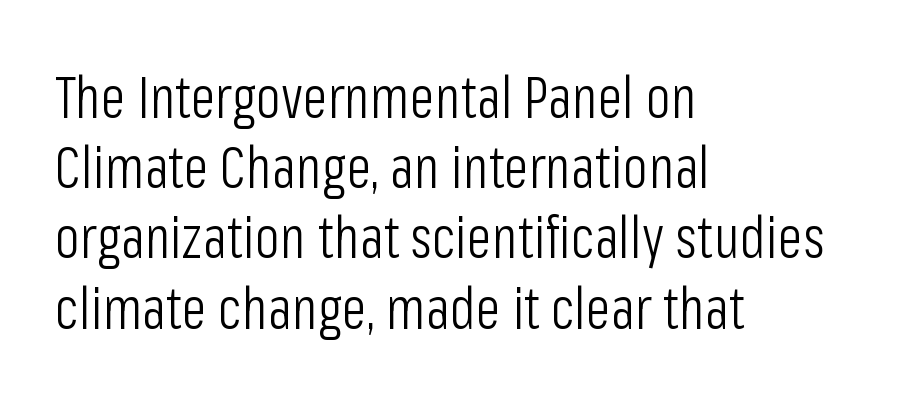
{"serif": "no", "italic": "no", "bold": "no", "weight": "light", "width": "condensed", "stroke_contrast": "low", "x_height": "medium", "monospaced": "no", "underline": "no", "align": "left", "line_spacing_ratio": 1.21, "letter_spacing": "normal", "letter_spacing_em": 0.0, "glyph_px": 58}
